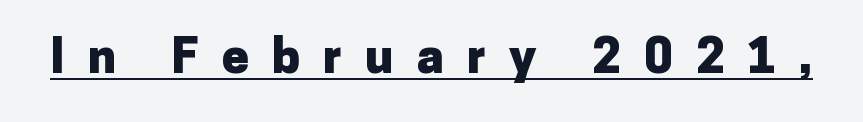
There is plenty of visible air inserted between adjacent glyphs. Set as a true bold cut, around the 700 mark. Posture: vertical. Type style note: lacks serifs.
